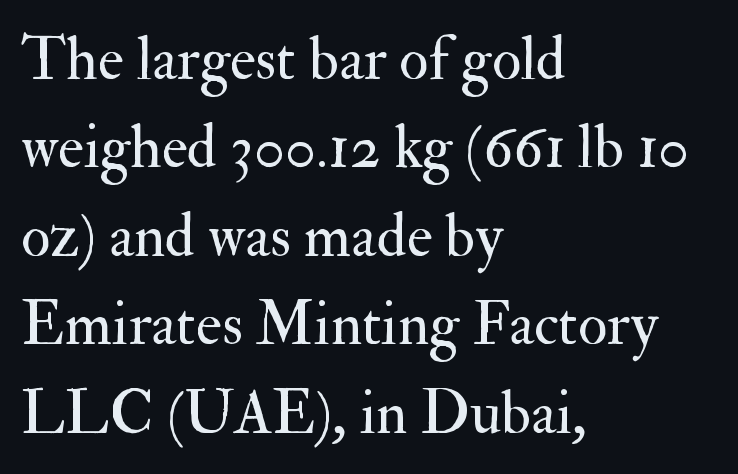
Q: Is the text bold? A: No.
Q: Is the text italic (slanted)? A: No, it is upright.
Q: Is the typeface a serif or a sans-serif typeface? A: Serif.
Q: Is the text underlined? A: No.
Q: How is the paragraph aligned? A: Left-aligned.
Q: Is the spacing between letters normal or unusually wide? A: Normal.
Q: Is the spacing between lines tight, normal or loose? A: Normal.
Q: Width (condensed, normal, or wide)? A: Normal.
Q: Stroke contrast? A: Medium.
Q: x-height? A: Small.
Q: Monospaced? A: No.
